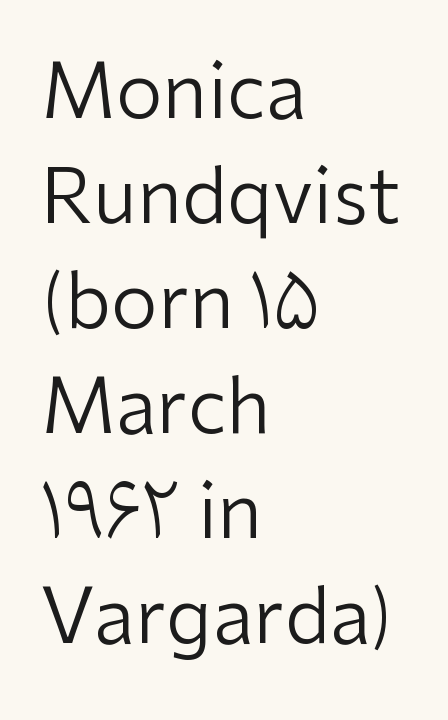
Think standard paragraph weight, or any step lighter than that. Note: no serifs on the glyphs. This rendering features lettering with no underline. Notice how descenders clear the ascenders below comfortably — that's standard leading. The letters advance in unequal steps, a hallmark of proportional type. Does the copy run flush right? No — it runs flush left.
